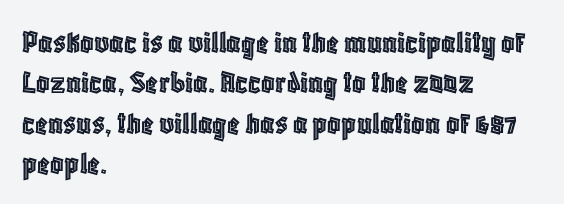
Q: Is the text italic (slanted)? A: No, it is upright.
Q: Is the text underlined? A: No.
Q: How is the paragraph aligned? A: Left-aligned.
Q: Is the spacing between letters normal or unusually wide? A: Normal.
Q: Width (condensed, normal, or wide)? A: Condensed.
Q: x-height? A: Large.
Q: Monospaced? A: No.
